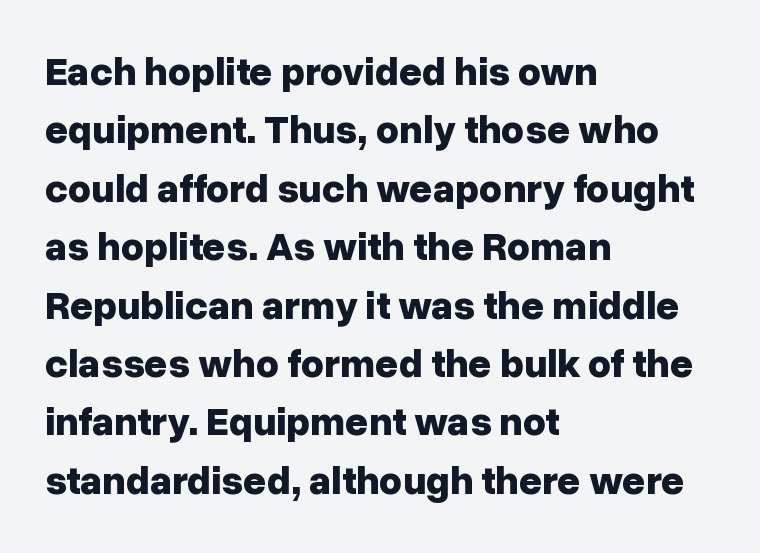
The compositor pushed each line to the left boundary. Caption: standard tracking, unaltered. A clean baseline with only descenders dipping below it. Varying glyph widths throughout — classic text-font behaviour. Reading down the column, the eye jumps a familiar distance to each next line. A dark, heavy texture on the line: the type is bold.
